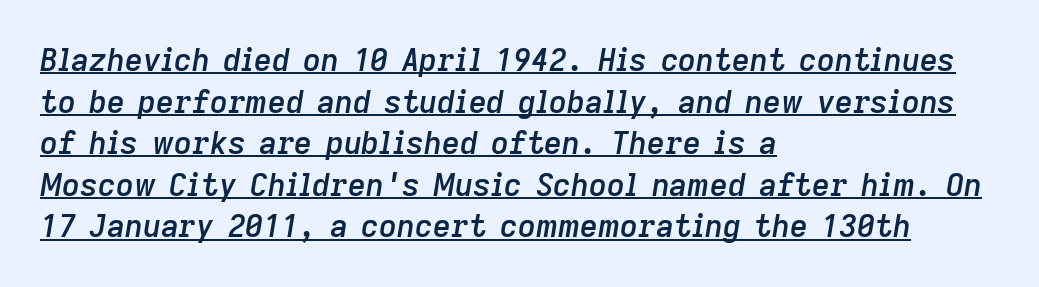
Notice how descenders clear the ascenders below comfortably — that's standard leading. Weight: semibold (demi). You could not count columns in this text — the font is proportionally spaced. There is no visible air inserted between adjacent glyphs. Compared with a centered layout, this one pins lines to the left instead. Quick note: underline on.
